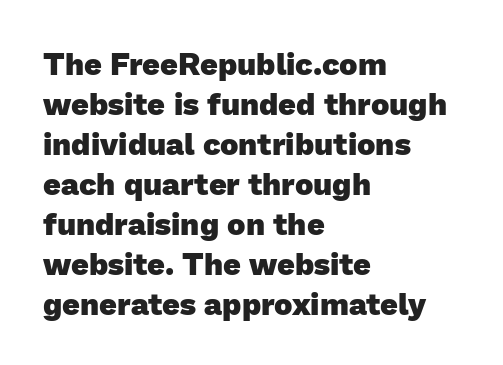
{"serif": "no", "bold": "yes", "weight": "heavy", "width": "normal", "stroke_contrast": "low", "x_height": "medium", "monospaced": "no", "underline": "no", "align": "left", "line_spacing": "normal", "line_spacing_ratio": 1.29, "letter_spacing": "normal", "letter_spacing_em": 0.0, "glyph_px": 31}
